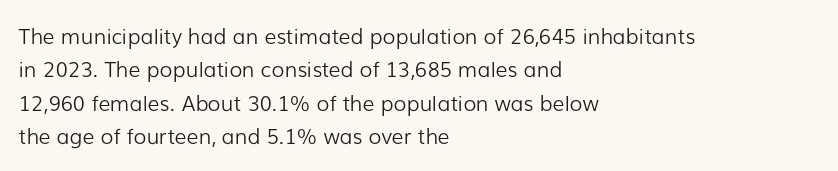
{"italic": "no", "bold": "no", "underline": "no", "align": "left", "line_spacing": "normal", "line_spacing_ratio": 1.59, "letter_spacing": "normal", "letter_spacing_em": 0.0, "glyph_px": 21}
